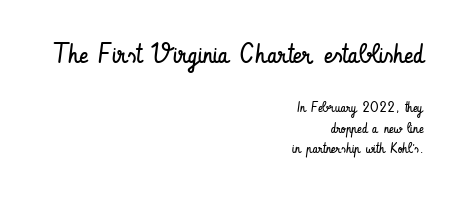
Reading down the block, your eye finds every line finishing at a fixed right position. Every stem runs plumb, perpendicular to the baseline. Nothing unusual about the tracking: characters are spaced as the font intends. Only glyphs here, with clear space below each row. A quiet, ordinary-to-light weight characterises the typeface. The vertical gap from one line to the next is medium.
